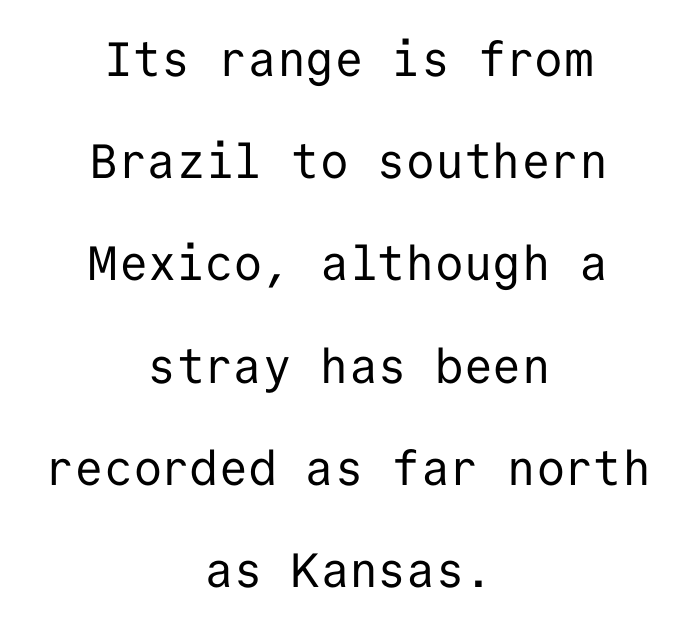
Q: Is the text bold? A: No.
Q: Is the text italic (slanted)? A: No, it is upright.
Q: Is the typeface a serif or a sans-serif typeface? A: Sans-serif.
Q: Is the text underlined? A: No.
Q: How is the paragraph aligned? A: Centered.
Q: Is the spacing between letters normal or unusually wide? A: Normal.
Q: Is the spacing between lines tight, normal or loose? A: Loose.
Q: Width (condensed, normal, or wide)? A: Normal.
Q: Stroke contrast? A: Low.
Q: x-height? A: Medium.
Q: Monospaced? A: Yes.
